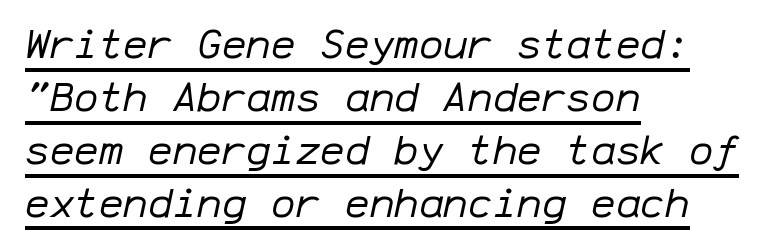
The paragraph shown leans on its left margin. The rendering uses a moderate line-height, typical for paragraphs. Letter spacing: default. Each letter, wide or thin by design, is forced into the same width here.
